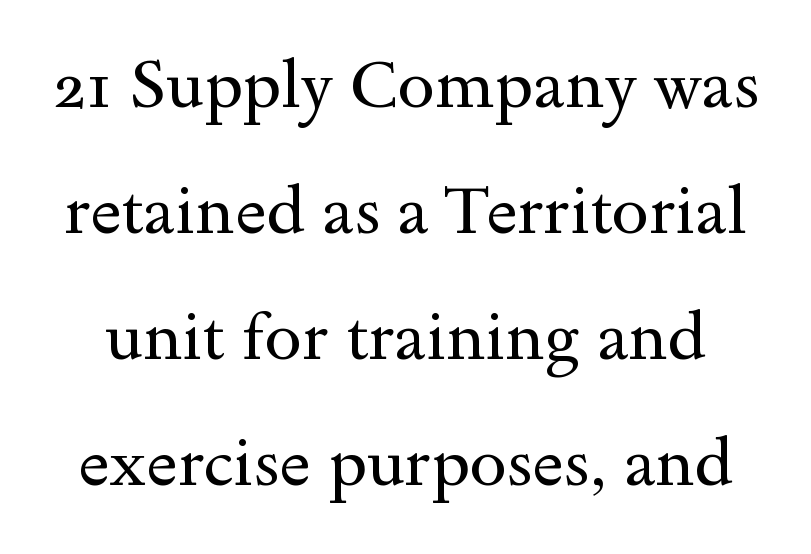
The passage shown is typeset with a serif family. Each letter keeps its own natural width here, so spacing adapts to shape. Characters follow at the spacing the type designer built in. Any mark beneath the type? The region is blank.
